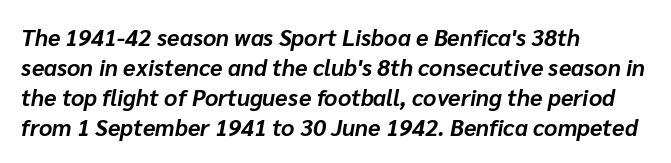
The image shows 23 px bold type, italic (leaning right); set left-aligned, normal line spacing (1.3x), normal letter spacing, not underlined.
